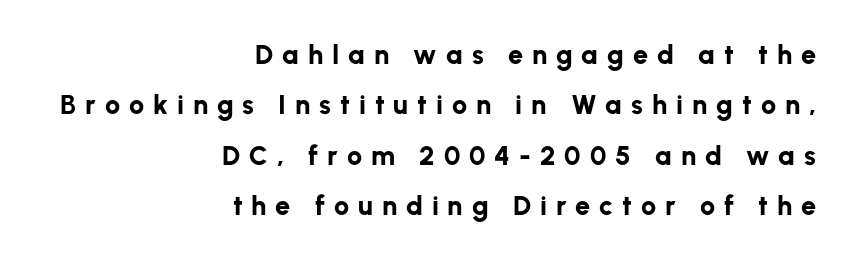
Q: Is the text bold? A: Yes.
Q: Is the text italic (slanted)? A: No, it is upright.
Q: Is the text underlined? A: No.
Q: How is the paragraph aligned? A: Right-aligned.
Q: Is the spacing between letters normal or unusually wide? A: Unusually wide.
